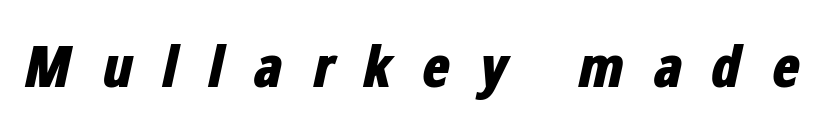
The rendering uses natural spacing where letterforms have individual widths. Strokes here are thick enough to call this a true bold. Lines of text with bare space underneath. Looking at the ascenders, they clearly lean.
